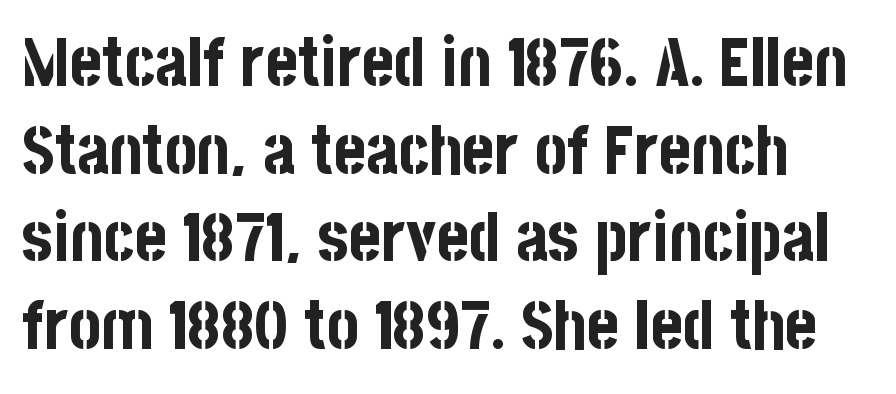
The glyphs have the mass of a bold cut. Every character sits straight up, as roman type does. Rule under the text: the space is simply empty. The passage shown is typed in a proportional face where columns would drift. Normally led — the rows are evenly, conventionally spaced.
